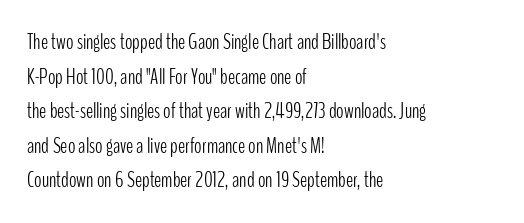
Q: Is the text bold? A: No.
Q: Is the text italic (slanted)? A: No, it is upright.
Q: Is the text underlined? A: No.
Q: How is the paragraph aligned? A: Left-aligned.
Q: Is the spacing between letters normal or unusually wide? A: Normal.
Q: Is the spacing between lines tight, normal or loose? A: Normal.
